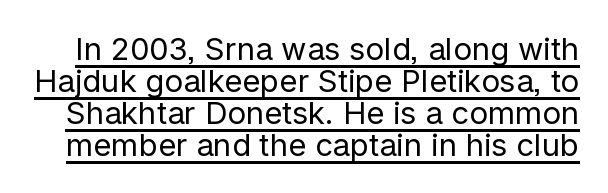
{"serif": "no", "italic": "no", "bold": "no", "weight": "regular", "width": "normal", "stroke_contrast": "low", "x_height": "medium", "monospaced": "no", "underline": "yes", "line_spacing": "tight", "line_spacing_ratio": 1.03, "letter_spacing": "normal", "letter_spacing_em": 0.0, "glyph_px": 31}
